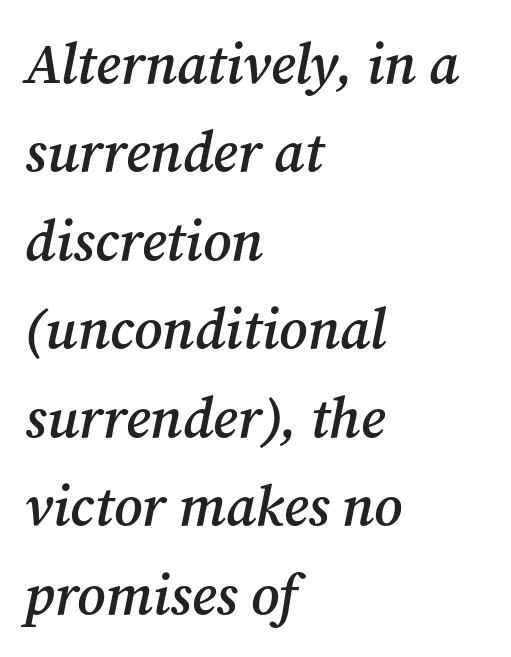
The image shows 56 px semibold serif type, italic (leaning right); set left-aligned, normal line spacing (1.58x), normal letter spacing, not underlined; medium stroke contrast and a medium x-height.
